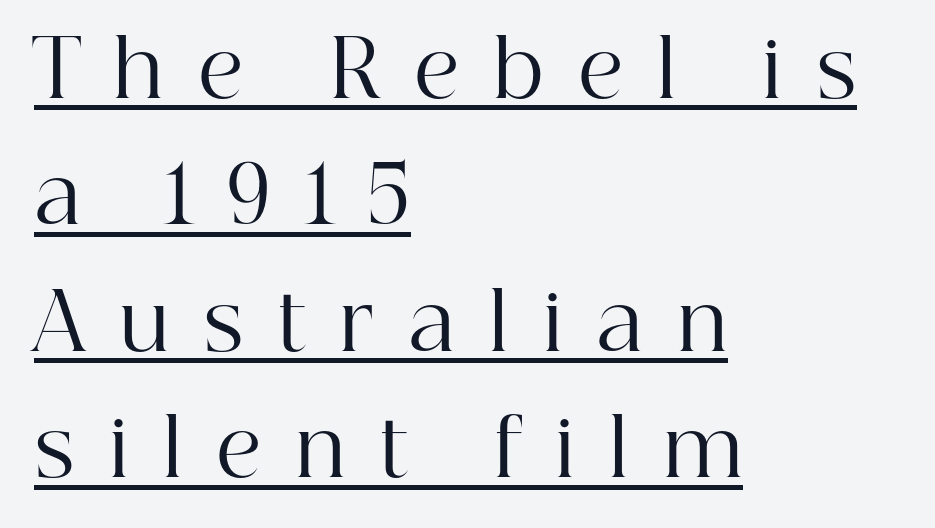
The image shows 79 px regular-weight serif type, upright; set left-aligned, normal line spacing (1.6x), unusually wide letter spacing (+0.43 em), underlined; high stroke contrast and a medium x-height.
